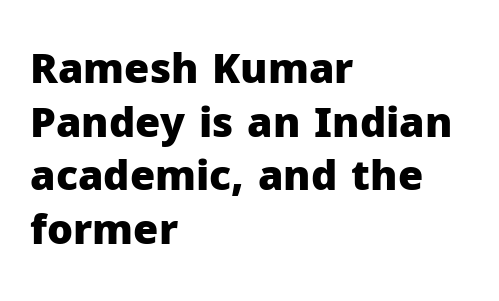
Q: Is the text bold? A: Yes.
Q: Is the text italic (slanted)? A: No, it is upright.
Q: Is the typeface a serif or a sans-serif typeface? A: Sans-serif.
Q: Is the text underlined? A: No.
Q: How is the paragraph aligned? A: Left-aligned.
Q: Is the spacing between letters normal or unusually wide? A: Normal.
Q: Is the spacing between lines tight, normal or loose? A: Normal.
Q: Width (condensed, normal, or wide)? A: Normal.
Q: Stroke contrast? A: Low.
Q: x-height? A: Medium.
Q: Monospaced? A: No.
